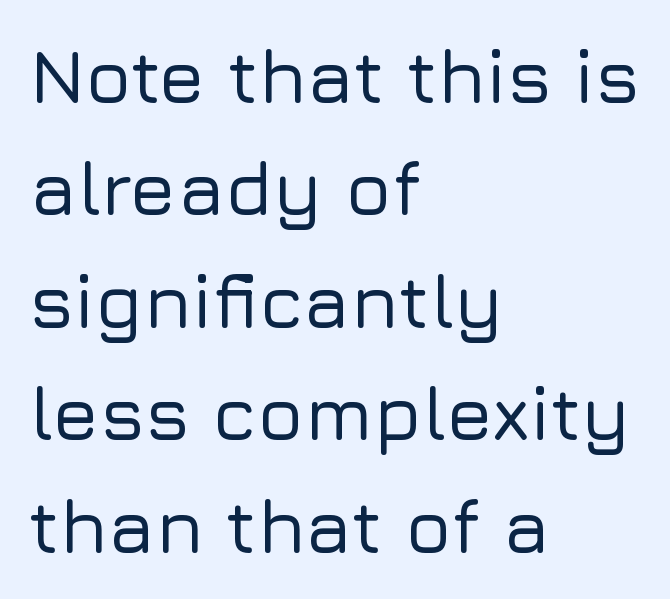
{"serif": "no", "italic": "no", "width": "normal", "stroke_contrast": "low", "x_height": "medium", "monospaced": "no", "underline": "no", "align": "left", "line_spacing": "normal", "line_spacing_ratio": 1.48, "letter_spacing": "normal", "letter_spacing_em": 0.0, "glyph_px": 76}
